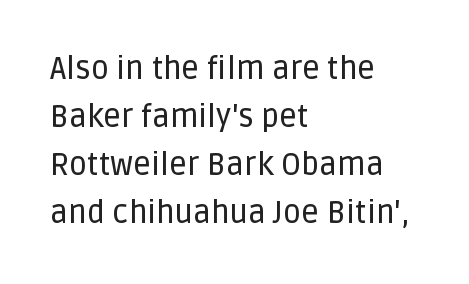
Nobody drew a line under any word here. This is the regular roman posture of the typeface. Reading down the column, the eye jumps a familiar distance to each next line. Looks like regular typesetting: each glyph gets only the width it needs. What kind of face is this? One without serifs — a sans. In CSS terms this would be text-align: left.
